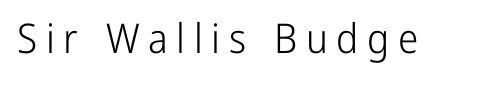
Characters remain perfectly vertical along every line. The strip under each line holds only bare page. Think of a printed novel: that variable character pitch is what you see here. Does the type have serifs? No, each stem ends abruptly.
